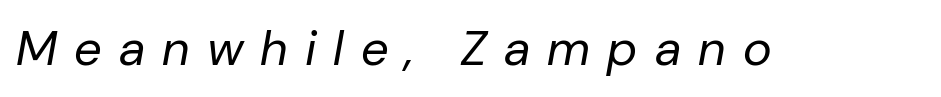
You can tell it's italic because the verticals aren't actually vertical. Clear beneath every line of the passage. Stroke mass is kept to a normal reading level or below. The rendering uses natural spacing where letterforms have individual widths.
